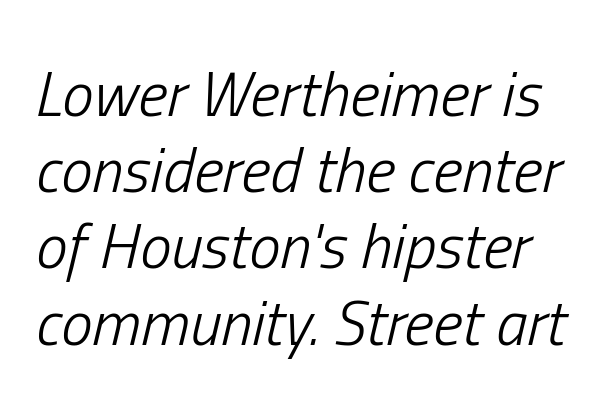
The image shows 63 px light, condensed type, italic (leaning right); set line spacing 1.21x, normal letter spacing, not underlined; low stroke contrast and a medium x-height.
